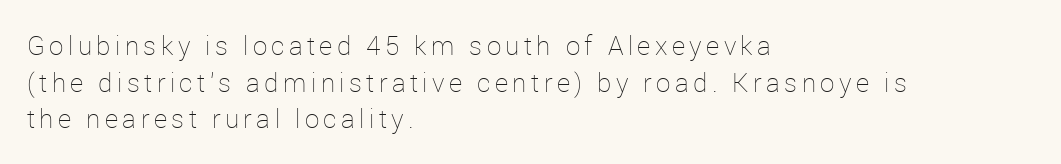
This sample uses an upright cut, with every glyph sitting square on the baseline. The designer left line spacing at the default. Descender tails drop into unmarked territory. All the whitespace from short lines collects on the right.
